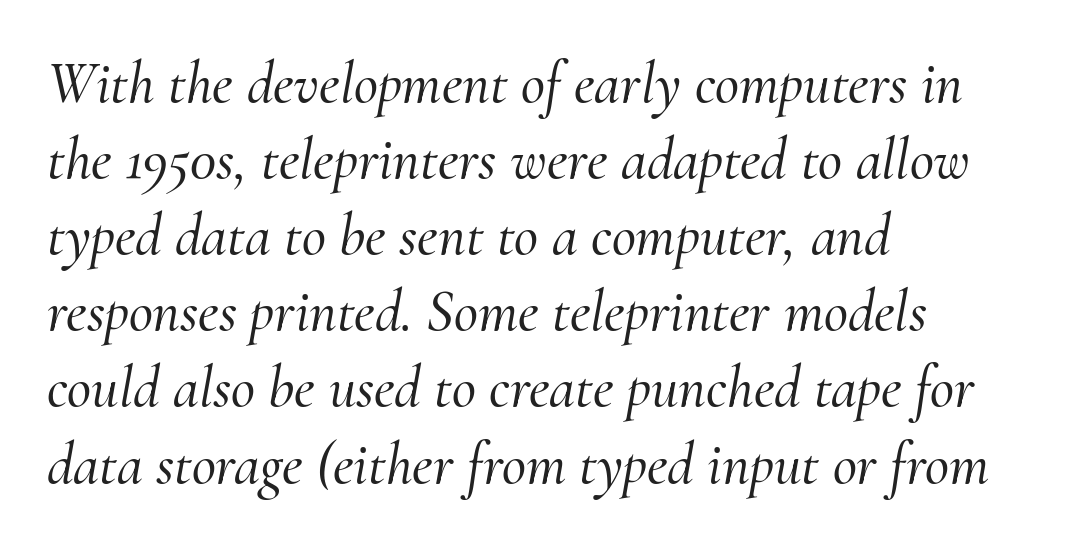
{"serif": "yes", "italic": "yes", "lean": "right", "slant_degrees": 10, "width": "normal", "stroke_contrast": "medium", "x_height": "small", "monospaced": "no", "underline": "no", "align": "left", "line_spacing": "normal", "line_spacing_ratio": 1.29, "letter_spacing": "normal", "letter_spacing_em": 0.0, "glyph_px": 59}
